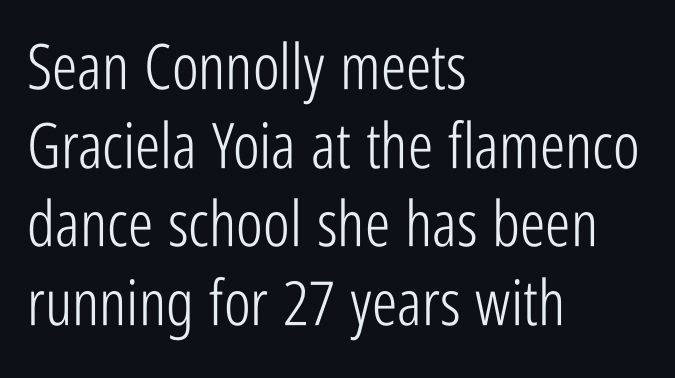
These lines are set flush left with a ragged right edge. Regular leading. The lettering stays uniformly vertical, giving the passage a roman look. Nobody touched the tracking dial on this one.
